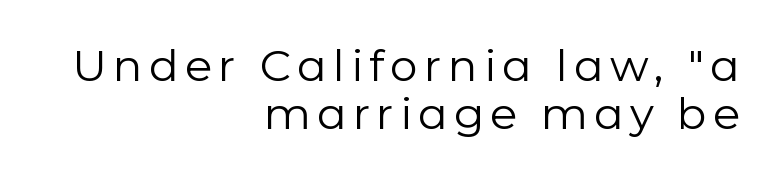
The image shows 44 px regular-weight sans-serif type, upright; set right-aligned, tight line spacing (1.1x), not underlined; low stroke contrast and a medium x-height.
